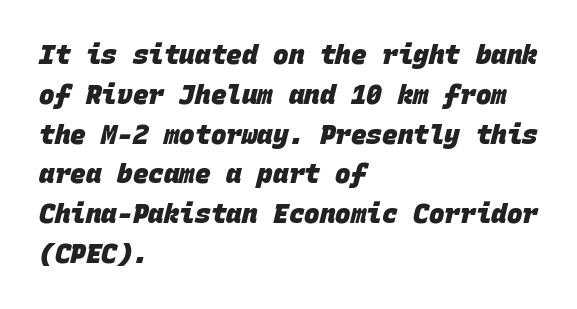
Q: Is the text bold? A: Yes.
Q: Is the text underlined? A: No.
Q: How is the paragraph aligned? A: Left-aligned.
Q: Is the spacing between letters normal or unusually wide? A: Normal.
Q: Is the spacing between lines tight, normal or loose? A: Normal.
